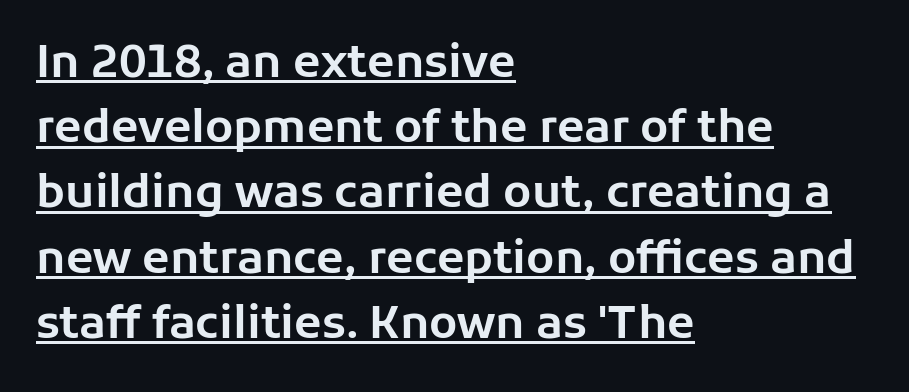
The image shows 45 px sans-serif type, upright; set left-aligned, normal line spacing (1.45x), normal letter spacing, underlined; low stroke contrast and a medium x-height.
